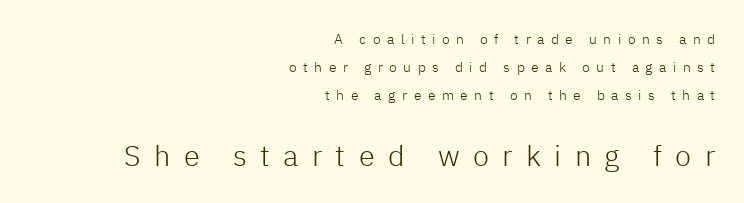
This is roman type, the default non-slanted kind. Regarding leading, the lines here are spaced well apart. Check under the words: just untouched page. Words appear elongated and porous because spacing is wide. The rendering shows plain stroke endings on the letterforms — a sans-serif design. Reading top to bottom, the characters get bigger at the block break.
